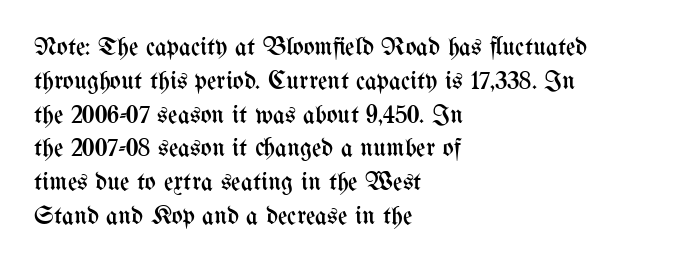
{"italic": "no", "bold": "no", "underline": "no", "align": "left", "line_spacing": "normal", "line_spacing_ratio": 1.3, "letter_spacing": "normal", "letter_spacing_em": 0.0, "glyph_px": 26}
